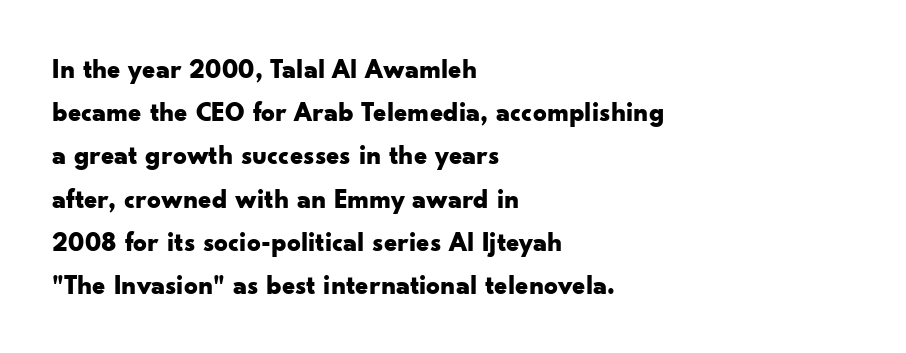
Q: Is the text bold? A: Yes.
Q: Is the text italic (slanted)? A: No, it is upright.
Q: Is the text underlined? A: No.
Q: How is the paragraph aligned? A: Left-aligned.
Q: Is the spacing between letters normal or unusually wide? A: Normal.
Q: Is the spacing between lines tight, normal or loose? A: Normal.
